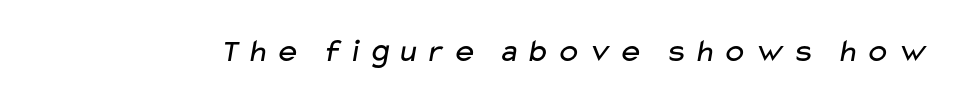
{"serif": "no", "bold": "no", "weight": "regular", "width": "wide", "stroke_contrast": "low", "x_height": "medium", "monospaced": "no", "underline": "no", "glyph_px": 33}
